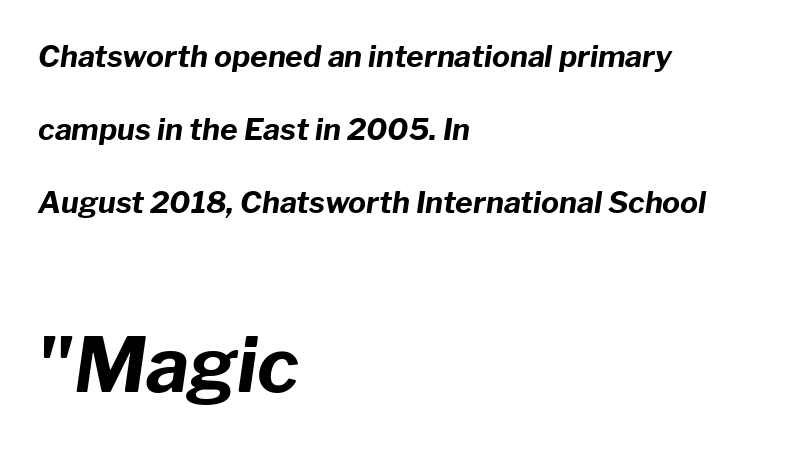
Q: Is the text bold? A: Yes.
Q: Is the text italic (slanted)? A: Yes, it leans right by about 8 degrees.
Q: Is the text underlined? A: No.
Q: How is the paragraph aligned? A: Left-aligned.
Q: Is the spacing between letters normal or unusually wide? A: Normal.
Q: Is the spacing between lines tight, normal or loose? A: Loose.
Q: Which block of text is set in a larger size, the first (top) or the second (bottom)? A: The second (bottom) one.
Q: Width (condensed, normal, or wide)? A: Normal.
Q: Stroke contrast? A: Low.
Q: x-height? A: Medium.
Q: Monospaced? A: No.
